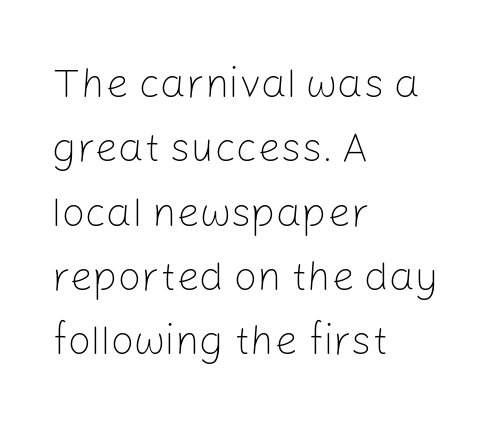
The image shows 41 px light sans-serif type, upright; set left-aligned, normal line spacing (1.57x), normal letter spacing, not underlined; low stroke contrast and a medium x-height.
